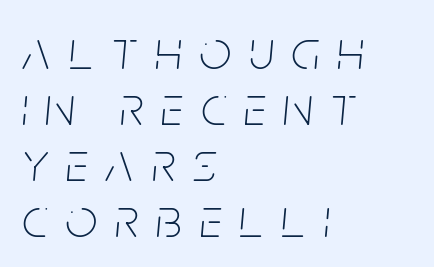
{"italic": "yes", "lean": "right", "slant_degrees": 5, "bold": "no", "weight": "thin", "width": "condensed", "stroke_contrast": "low", "x_height": "large", "monospaced": "no", "underline": "no", "align": "left", "line_spacing": "tight", "line_spacing_ratio": 1.0, "letter_spacing": "wide", "letter_spacing_em": 0.32, "glyph_px": 56}
